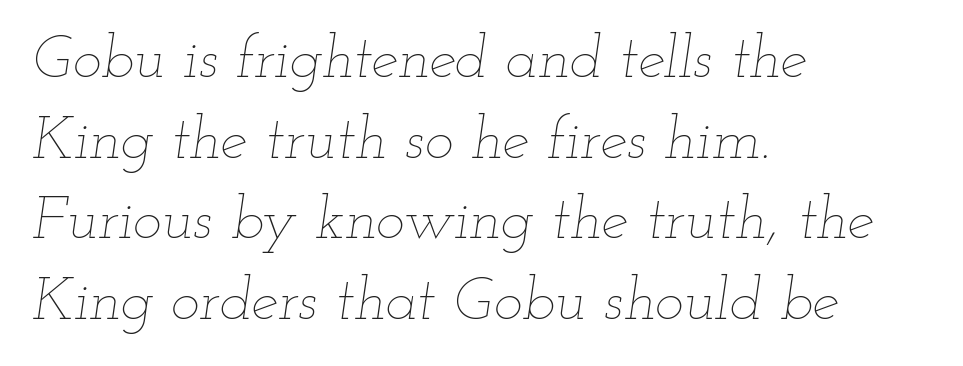
Q: Is the text bold? A: No.
Q: Is the text italic (slanted)? A: Yes, it leans right by about 12 degrees.
Q: Is the text underlined? A: No.
Q: How is the paragraph aligned? A: Left-aligned.
Q: Is the spacing between letters normal or unusually wide? A: Normal.
Q: Is the spacing between lines tight, normal or loose? A: Normal.
Q: Width (condensed, normal, or wide)? A: Wide.
Q: Stroke contrast? A: Low.
Q: x-height? A: Small.
Q: Monospaced? A: No.
